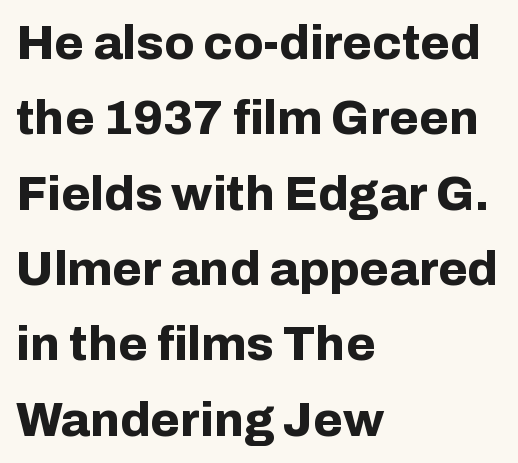
Is the letter spacing exaggerated? No — it looks like the ordinary default. The characters display no serif detailing; their extremities are plain. Has an underline been added? It has not. Here the designer chose a conventional face with non-uniform glyph widths.
